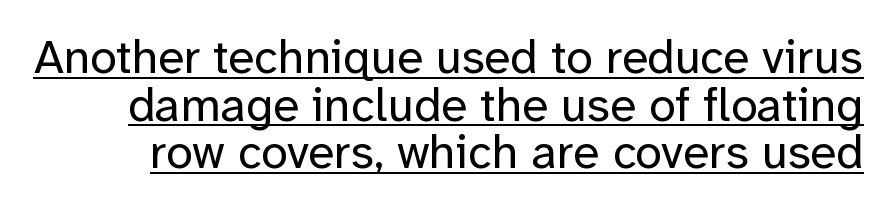
Do the characters align in a grid? No, the font is proportional. The passage shown is not bold in any degree. The face used here appears with an underline applied. Examine the stroke ends and you'll find no serifs. The rendering keeps characters at their native spacing.
